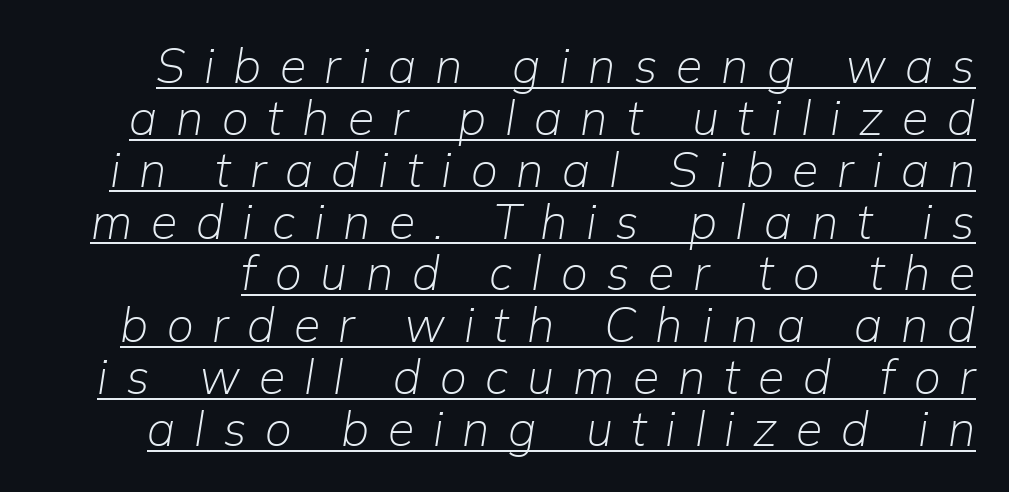
A typesetter would call this proportional, since set widths differ per character. You could only call the tracking loose — the letters float apart. The face used here has a pronounced slope to its letters. Counters stay open thanks to moderate or lighter strokes. The lines are packed closely together with very little leading.
